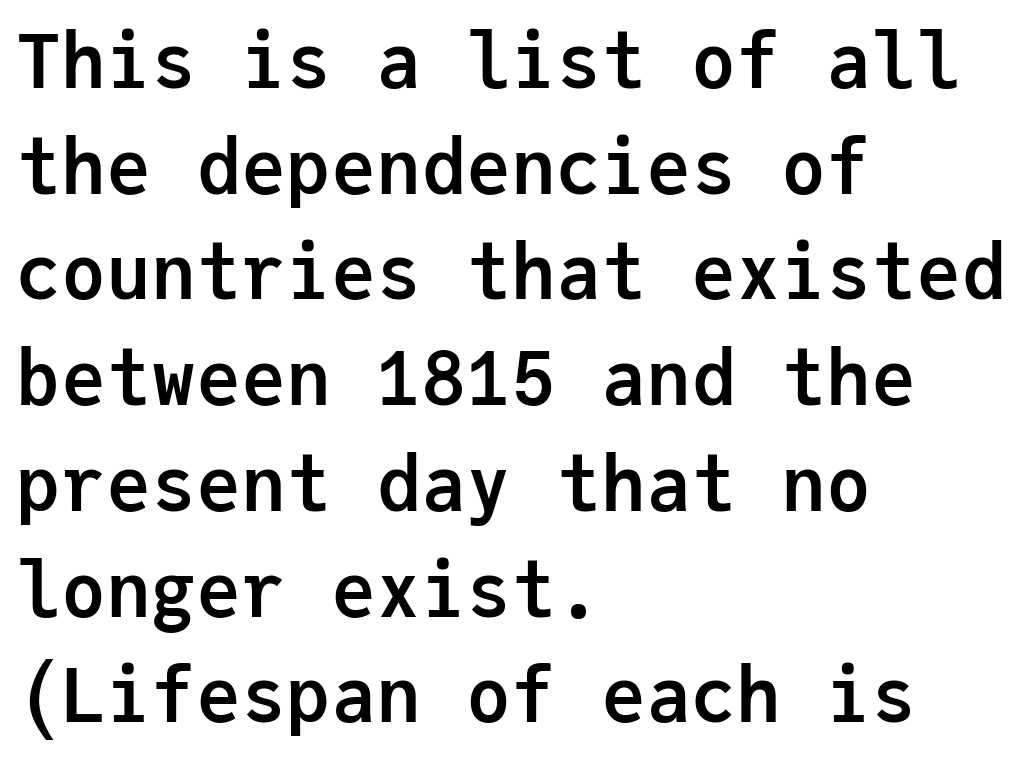
{"serif": "no", "italic": "no", "bold": "yes", "weight": "semibold", "width": "normal", "stroke_contrast": "low", "x_height": "medium", "monospaced": "yes", "underline": "no", "align": "left", "line_spacing": "normal", "line_spacing_ratio": 1.41, "letter_spacing": "normal", "letter_spacing_em": 0.0, "glyph_px": 75}
